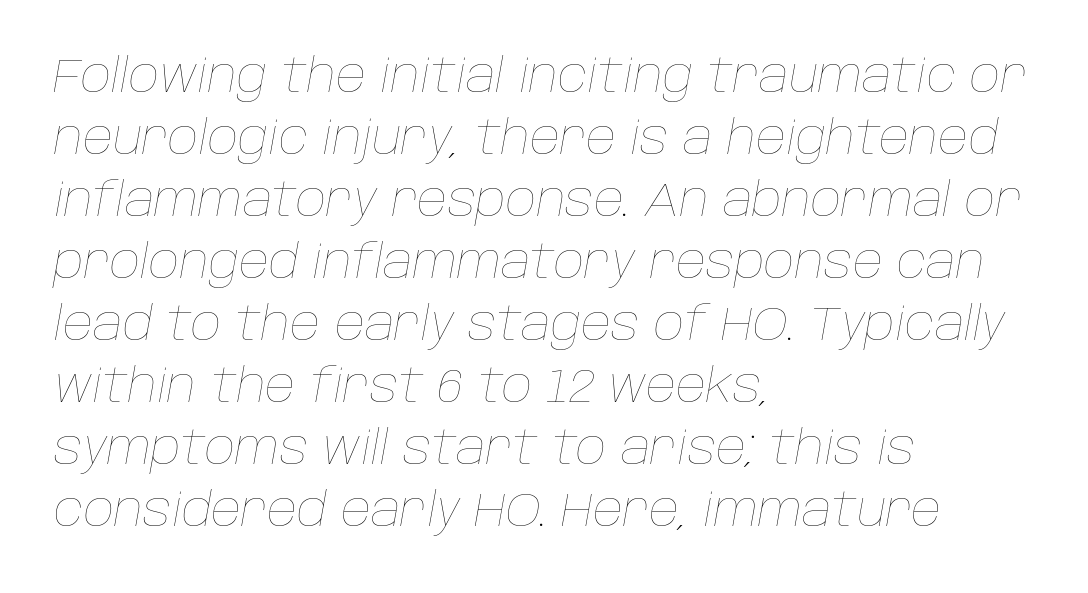
The image shows 47 px thin type, italic (leaning right); set left-aligned, normal line spacing (1.32x), normal letter spacing, not underlined; low stroke contrast and a large x-height.
